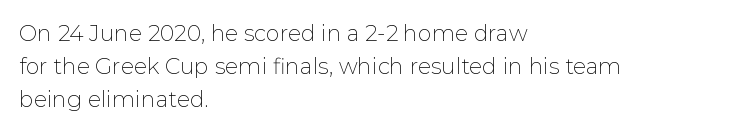
Q: Is the text bold? A: No.
Q: Is the text italic (slanted)? A: No, it is upright.
Q: Is the text underlined? A: No.
Q: How is the paragraph aligned? A: Left-aligned.
Q: Is the spacing between letters normal or unusually wide? A: Normal.
Q: Is the spacing between lines tight, normal or loose? A: Normal.
